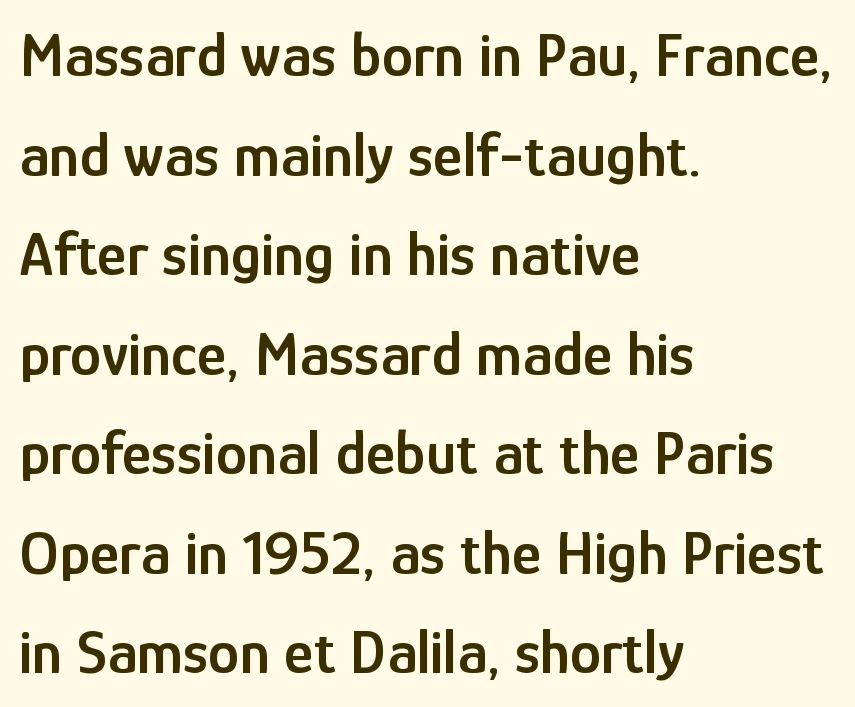
{"serif": "no", "italic": "no", "bold": "semi", "weight": "semibold", "width": "condensed", "stroke_contrast": "low", "x_height": "medium", "monospaced": "no", "underline": "no", "align": "left", "line_spacing": "normal", "line_spacing_ratio": 1.58, "letter_spacing": "normal", "letter_spacing_em": 0.0, "glyph_px": 63}
